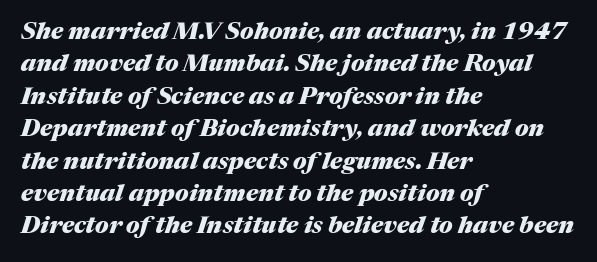
Q: Is the text bold? A: Yes.
Q: Is the text italic (slanted)? A: Yes, it leans right by about 17 degrees.
Q: Is the text underlined? A: No.
Q: How is the paragraph aligned? A: Left-aligned.
Q: Is the spacing between letters normal or unusually wide? A: Normal.
Q: Is the spacing between lines tight, normal or loose? A: Normal.
